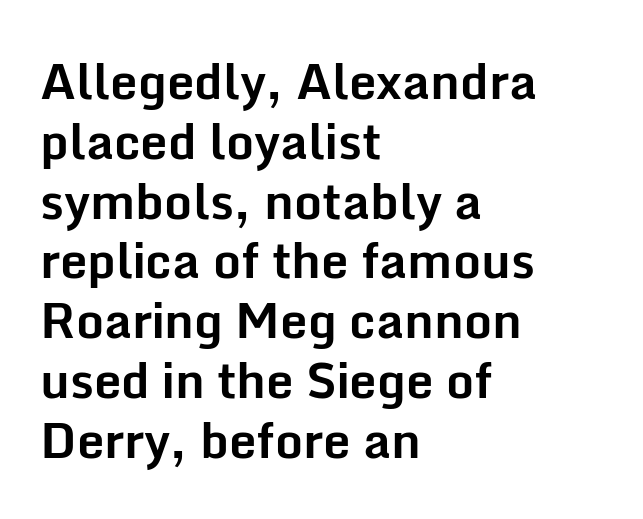
{"serif": "no", "italic": "no", "bold": "yes", "weight": "bold", "width": "normal", "stroke_contrast": "low", "x_height": "medium", "monospaced": "no", "underline": "no", "align": "left", "line_spacing_ratio": 1.22, "letter_spacing": "normal", "letter_spacing_em": 0.0, "glyph_px": 49}
